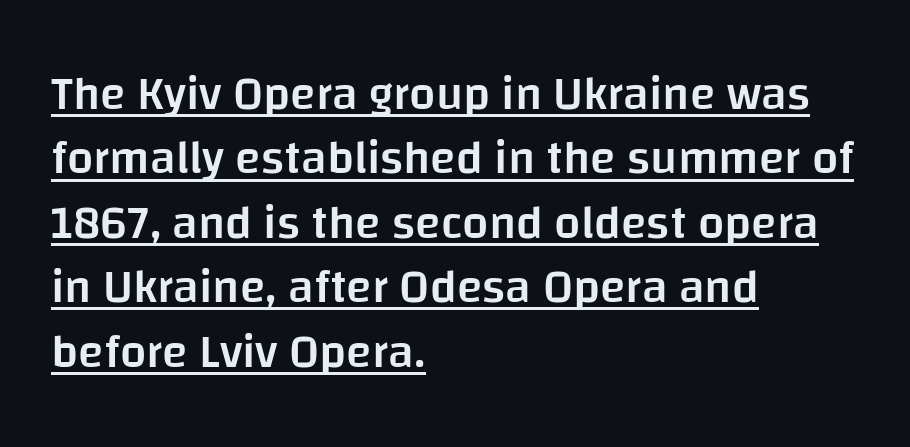
The image shows 47 px semibold sans-serif type, upright; set left-aligned, normal line spacing (1.37x), normal letter spacing, underlined; low stroke contrast and a large x-height.
